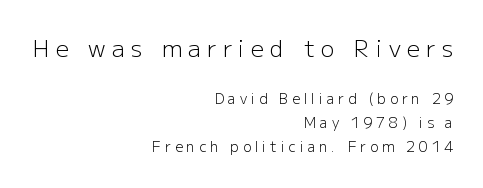
Q: Is the text bold? A: No.
Q: Is the text italic (slanted)? A: No, it is upright.
Q: Is the text underlined? A: No.
Q: How is the paragraph aligned? A: Right-aligned.
Q: Is the spacing between letters normal or unusually wide? A: Unusually wide.
Q: Is the spacing between lines tight, normal or loose? A: Normal.
Q: Which block of text is set in a larger size, the first (top) or the second (bottom)? A: The first (top) one.
